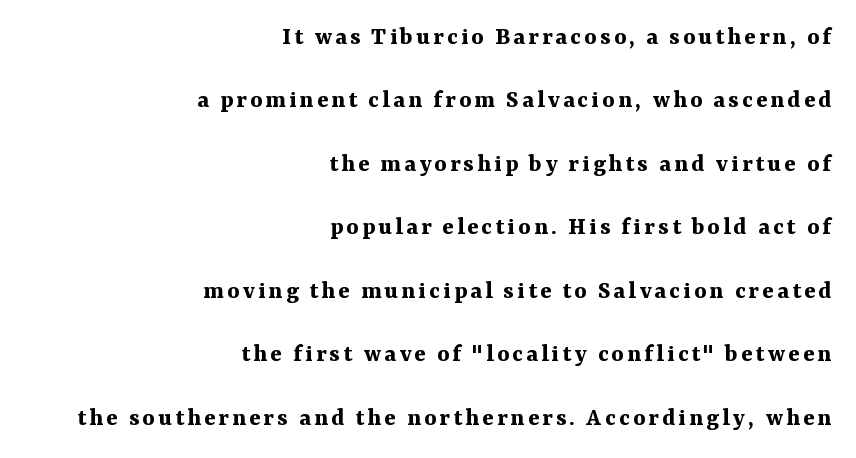
{"italic": "no", "bold": "yes", "underline": "no", "align": "right", "line_spacing": "loose", "line_spacing_ratio": 2.44, "glyph_px": 26}
